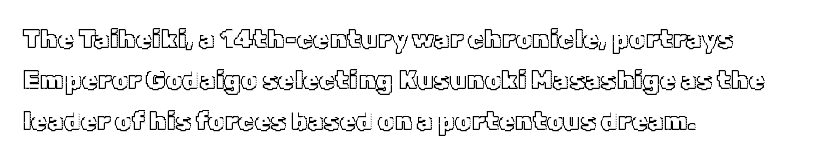
The space between consecutive lines is moderate. This sample uses plain, unmodified letter spacing. Layout note: lines flush left. No italicization has been applied; the sample stays upright. The passage shown is not underscored anywhere.
